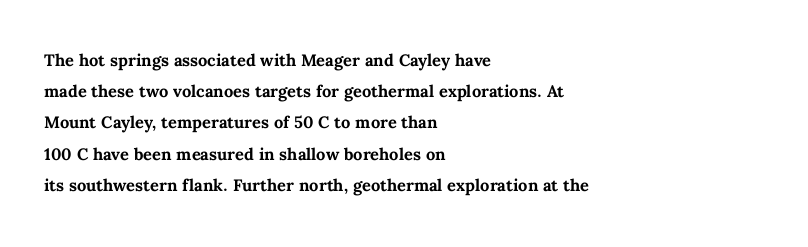
The image shows 22 px bold type, upright; set left-aligned, normal line spacing (1.42x), normal letter spacing, not underlined.
